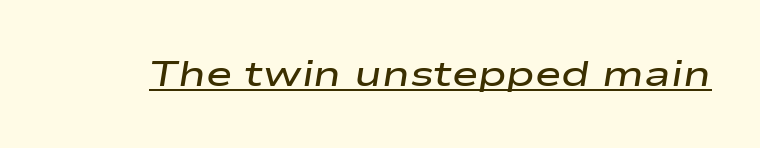
{"italic": "yes", "lean": "right", "slant_degrees": 9, "bold": "semi", "weight": "semibold", "width": "wide", "stroke_contrast": "low", "x_height": "medium", "monospaced": "no", "underline": "yes", "letter_spacing": "normal", "letter_spacing_em": 0.0, "glyph_px": 36}
